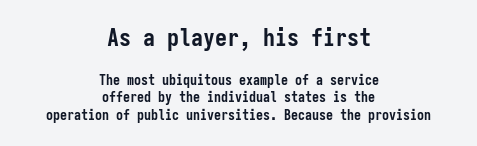
{"italic": "no", "bold": "yes", "underline": "no", "align": "center", "line_spacing_ratio": 1.24, "letter_spacing": "normal", "letter_spacing_em": 0.0, "larger_block": "first", "size_ratio": 1.71, "glyph_px": 24}
